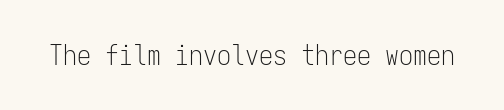
{"serif": "no", "italic": "no", "bold": "no", "weight": "light", "width": "condensed", "stroke_contrast": "low", "x_height": "medium", "monospaced": "yes", "underline": "no", "letter_spacing": "normal", "letter_spacing_em": 0.0, "glyph_px": 28}
